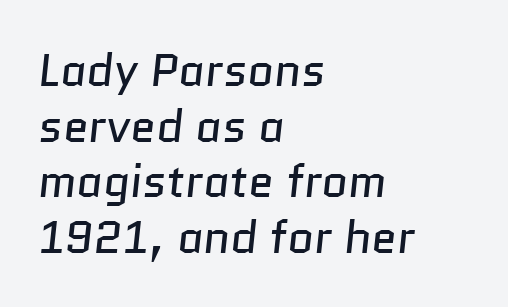
Caption: face not bold, strokes unweighted. Alignment: flush left. These lines are rendered in a variable-pitch font. The text was rendered using a sans face with plain stroke endings. The space beneath each line is pristine and unruled.
